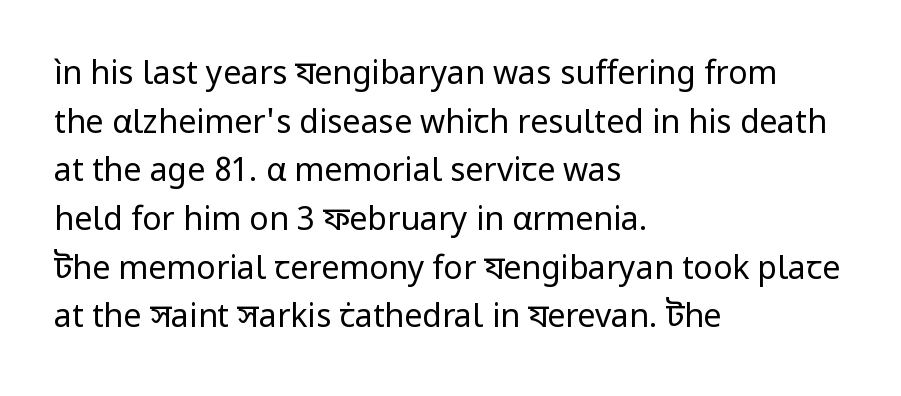
{"serif": "no", "italic": "no", "bold": "no", "weight": "regular", "width": "normal", "stroke_contrast": "low", "x_height": "medium", "monospaced": "no", "underline": "no", "align": "left", "line_spacing": "normal", "line_spacing_ratio": 1.52, "letter_spacing": "normal", "letter_spacing_em": 0.0, "glyph_px": 32}
